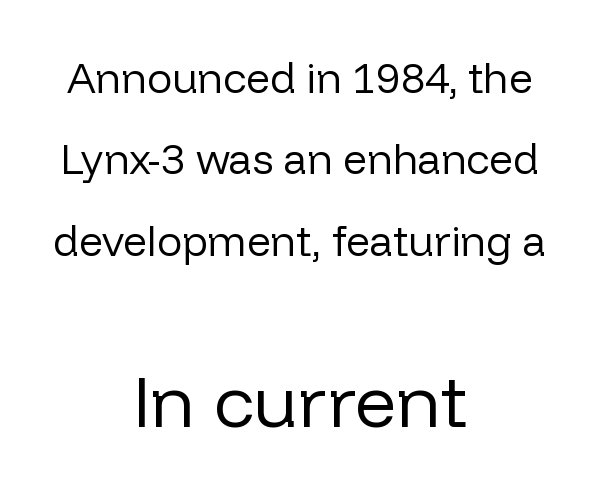
You could not count columns in this text — the font is proportionally spaced. The rag falls on both sides of this text block equally. The typography opts for an upright posture over an oblique one. Horizontal bands of white between lines are thick stripes.
